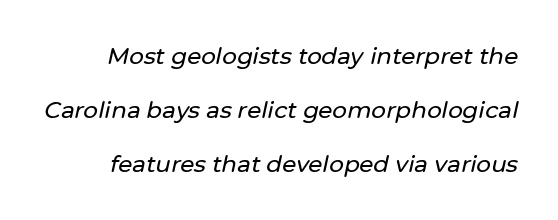
The image shows 23 px text type, italic (leaning right); set loose line spacing (2.35x), normal letter spacing, not underlined.
